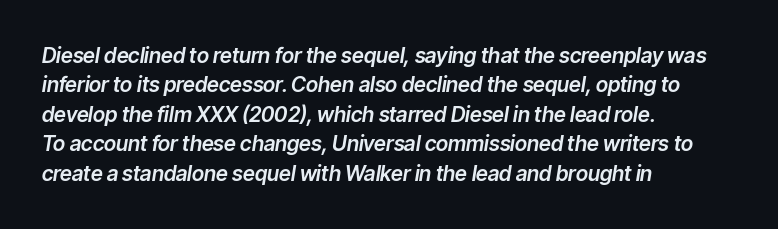
One glance says typical: line gaps are just what's usual. Glance below the letters and you will spot only blank space. The text block is weighted toward the left margin, trailing off unevenly rightward. Designer's note — italics engaged. A typesetter would call this zero additional tracking.
